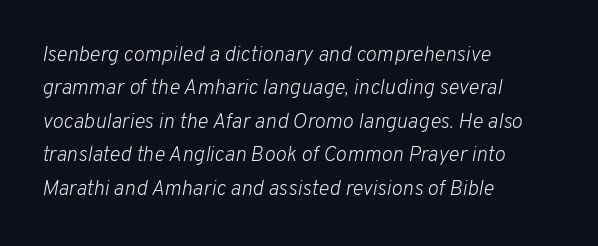
The image shows 21 px text type, italic (leaning right); set left-aligned, normal line spacing (1.59x), normal letter spacing, not underlined.
